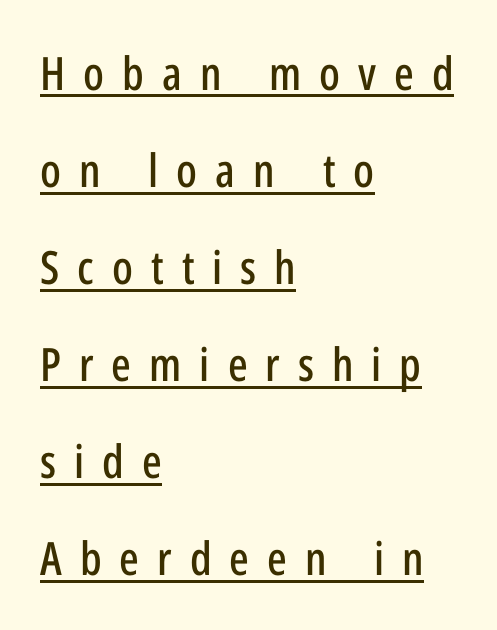
Q: Is the text italic (slanted)? A: No, it is upright.
Q: Is the typeface a serif or a sans-serif typeface? A: Sans-serif.
Q: Is the text underlined? A: Yes.
Q: How is the paragraph aligned? A: Left-aligned.
Q: Is the spacing between letters normal or unusually wide? A: Unusually wide.
Q: Is the spacing between lines tight, normal or loose? A: Loose.
Q: Width (condensed, normal, or wide)? A: Condensed.
Q: Stroke contrast? A: Low.
Q: x-height? A: Medium.
Q: Monospaced? A: No.
